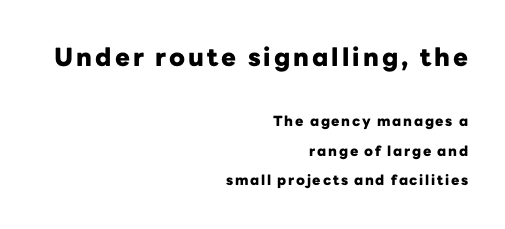
Q: Is the text bold? A: Yes.
Q: Is the text italic (slanted)? A: No, it is upright.
Q: Is the text underlined? A: No.
Q: How is the paragraph aligned? A: Right-aligned.
Q: Is the spacing between lines tight, normal or loose? A: Loose.
Q: Which block of text is set in a larger size, the first (top) or the second (bottom)? A: The first (top) one.
